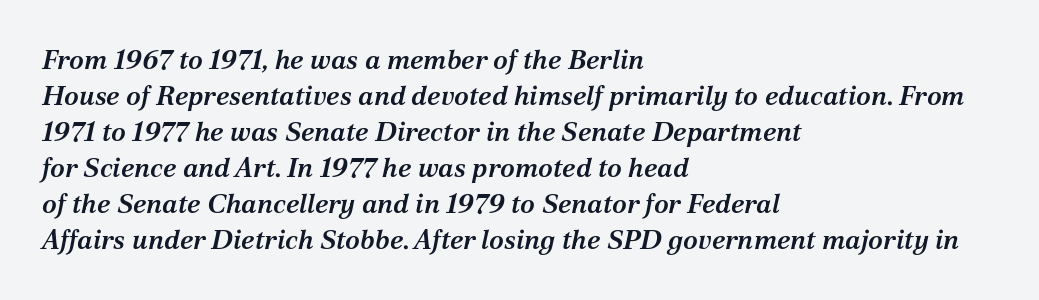
Q: Is the text bold? A: Semi-bold.
Q: Is the text italic (slanted)? A: Yes, it leans right by about 12 degrees.
Q: Is the text underlined? A: No.
Q: How is the paragraph aligned? A: Left-aligned.
Q: Is the spacing between letters normal or unusually wide? A: Normal.
Q: Is the spacing between lines tight, normal or loose? A: Normal.
